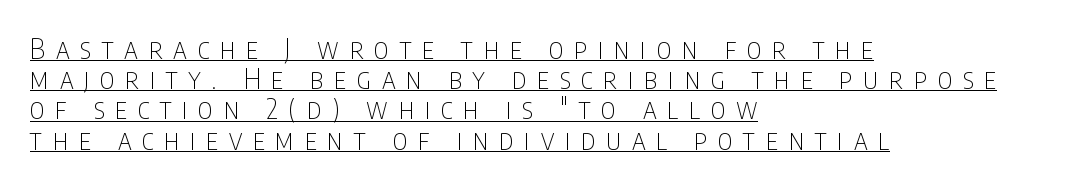
The image shows 28 px thin, condensed sans-serif type, upright; set left-aligned, tight line spacing (1.08x), unusually wide letter spacing (+0.38 em), underlined; low stroke contrast and a large x-height.
